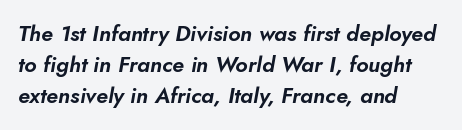
{"italic": "yes", "lean": "right", "slant_degrees": 10, "underline": "no", "align": "left", "line_spacing": "normal", "line_spacing_ratio": 1.41, "letter_spacing": "normal", "letter_spacing_em": 0.0, "glyph_px": 22}
